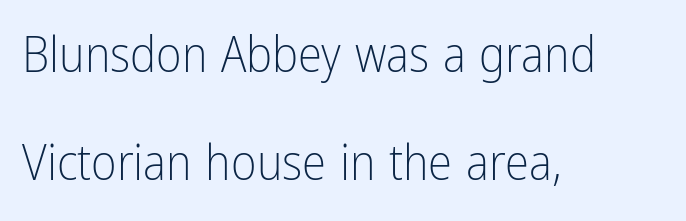
The image shows 49 px light, condensed sans-serif type, upright; set left-aligned, loose line spacing (2.21x), normal letter spacing, not underlined; low stroke contrast and a medium x-height.
